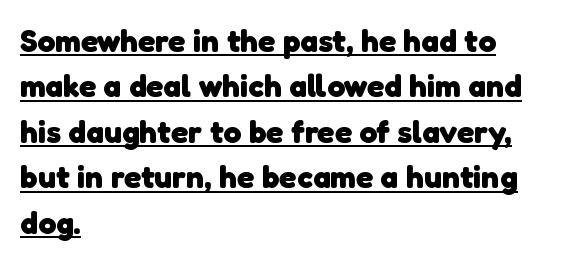
The image shows 32 px heavy sans-serif type; set left-aligned, normal line spacing (1.42x), normal letter spacing, underlined; low stroke contrast and a medium x-height.
